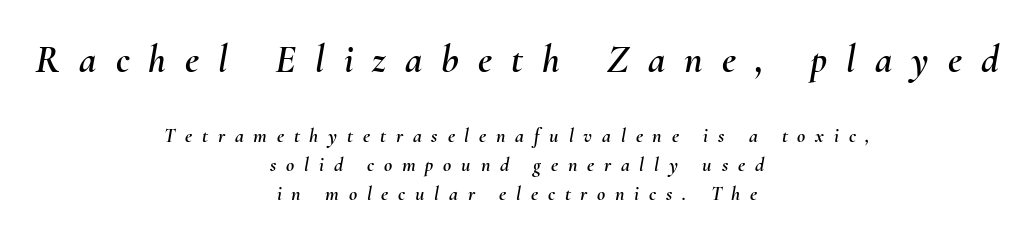
Q: Is the text italic (slanted)? A: Yes, it leans right by about 10 degrees.
Q: Is the text underlined? A: No.
Q: How is the paragraph aligned? A: Centered.
Q: Is the spacing between letters normal or unusually wide? A: Unusually wide.
Q: Is the spacing between lines tight, normal or loose? A: Normal.
Q: Which block of text is set in a larger size, the first (top) or the second (bottom)? A: The first (top) one.
Q: Width (condensed, normal, or wide)? A: Normal.
Q: Stroke contrast? A: Medium.
Q: x-height? A: Small.
Q: Monospaced? A: No.
